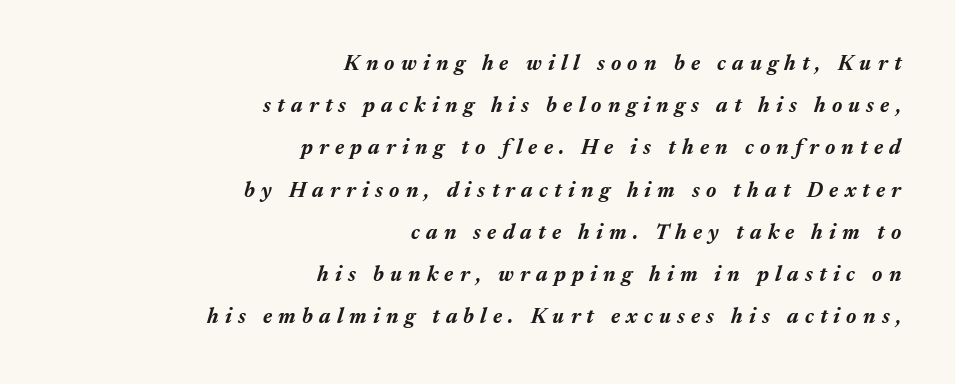
Q: Is the text bold? A: Yes.
Q: Is the text italic (slanted)? A: Yes, it leans right by about 17 degrees.
Q: Is the text underlined? A: No.
Q: How is the paragraph aligned? A: Right-aligned.
Q: Is the spacing between letters normal or unusually wide? A: Unusually wide.
Q: Is the spacing between lines tight, normal or loose? A: Loose.
